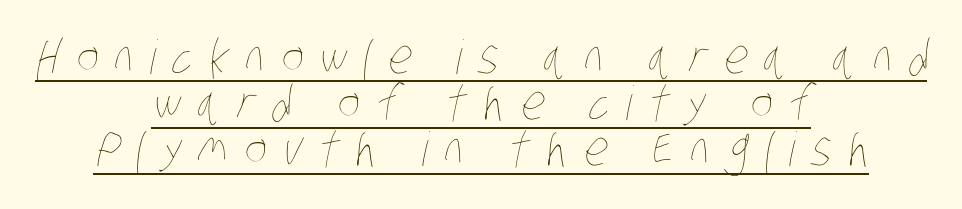
The image shows 47 px thin, condensed type; set centered, tight line spacing (0.98x), unusually wide letter spacing (+0.35 em), underlined; low stroke contrast and a large x-height.
